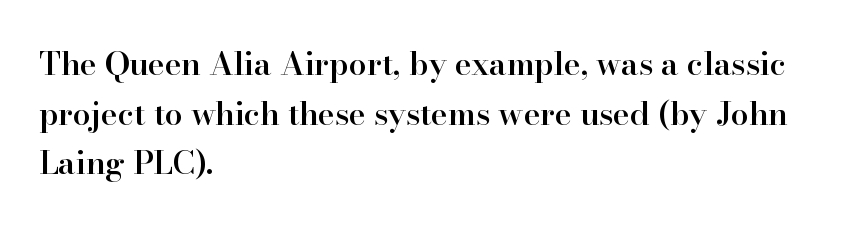
Think of a printed novel: that variable character pitch is what you see here. Anything drawn beneath the words? Only blank space. The text block is weighted toward the left margin, trailing off unevenly rightward. Weight check: semibold — heavier than regular, not quite bold. In terms of posture, this sample is upright.
